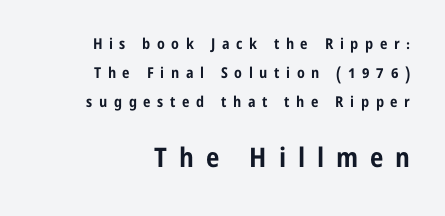
The image shows 27 px bold type, upright; set right-aligned, loose line spacing (1.92x), unusually wide letter spacing (+0.44 em), not underlined; the second (bottom) block is 1.8x larger.
